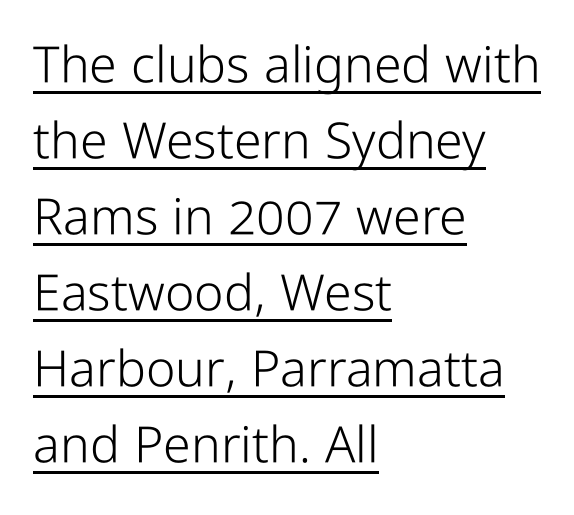
Every row of glyphs begins at an identical x-position on the left. The letters stand straight up with perfectly vertical stems. Between one letter and the next there's only the usual sliver of space. The passage shown is typeset with a sans-serif family. The passage shown is not bold in any degree.
